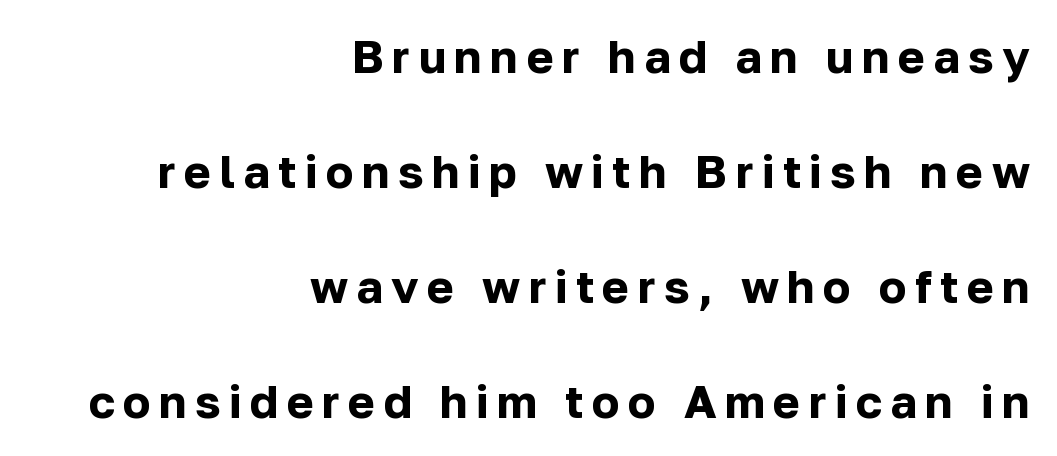
{"serif": "no", "italic": "no", "bold": "yes", "weight": "bold", "width": "normal", "stroke_contrast": "low", "x_height": "medium", "monospaced": "no", "underline": "no", "align": "right", "line_spacing": "loose", "line_spacing_ratio": 2.5, "glyph_px": 46}
